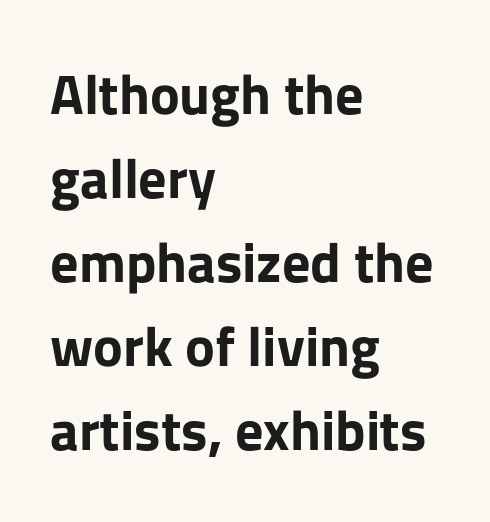
{"serif": "no", "italic": "no", "bold": "yes", "weight": "bold", "width": "normal", "stroke_contrast": "low", "x_height": "medium", "monospaced": "no", "underline": "no", "align": "left", "line_spacing": "normal", "line_spacing_ratio": 1.5, "letter_spacing": "normal", "letter_spacing_em": 0.0, "glyph_px": 56}
